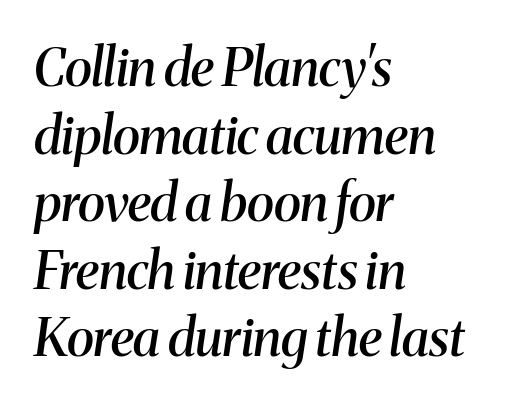
{"serif": "yes", "italic": "yes", "lean": "right", "slant_degrees": 8, "bold": "semi", "weight": "semibold", "width": "normal", "stroke_contrast": "medium", "x_height": "medium", "monospaced": "no", "underline": "no", "align": "left", "line_spacing": "normal", "line_spacing_ratio": 1.3, "letter_spacing": "normal", "letter_spacing_em": 0.0, "glyph_px": 52}
